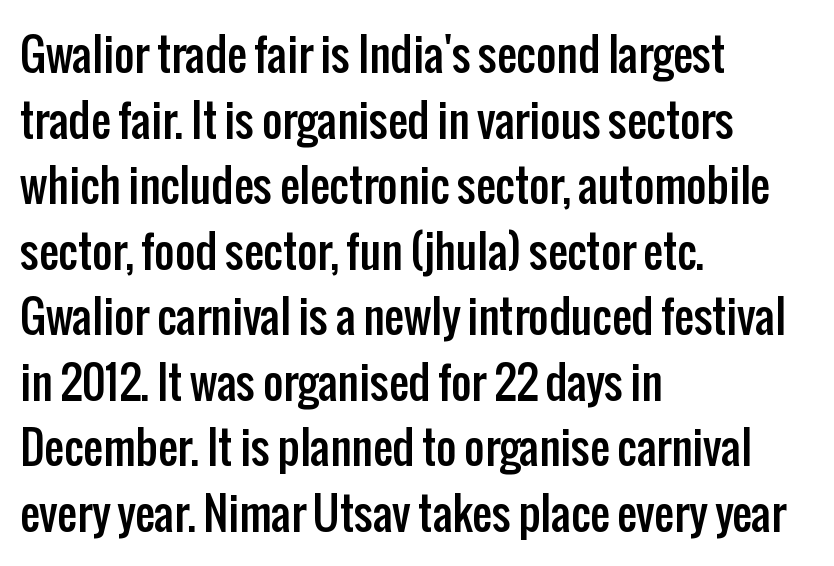
Q: Is the text italic (slanted)? A: No, it is upright.
Q: Is the typeface a serif or a sans-serif typeface? A: Sans-serif.
Q: Is the text underlined? A: No.
Q: How is the paragraph aligned? A: Left-aligned.
Q: Is the spacing between letters normal or unusually wide? A: Normal.
Q: Is the spacing between lines tight, normal or loose? A: Normal.
Q: Width (condensed, normal, or wide)? A: Condensed.
Q: Stroke contrast? A: Low.
Q: x-height? A: Medium.
Q: Monospaced? A: No.
